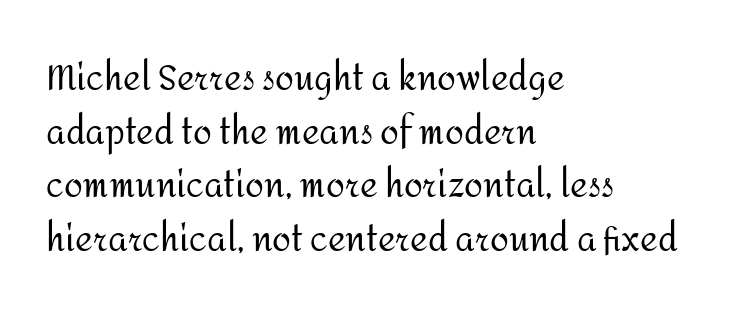
Q: Is the text bold? A: No.
Q: Is the text italic (slanted)? A: No, it is upright.
Q: Is the typeface a serif or a sans-serif typeface? A: Sans-serif.
Q: Is the text underlined? A: No.
Q: How is the paragraph aligned? A: Left-aligned.
Q: Is the spacing between letters normal or unusually wide? A: Normal.
Q: Is the spacing between lines tight, normal or loose? A: Normal.
Q: Width (condensed, normal, or wide)? A: Normal.
Q: Stroke contrast? A: Medium.
Q: x-height? A: Medium.
Q: Monospaced? A: No.
